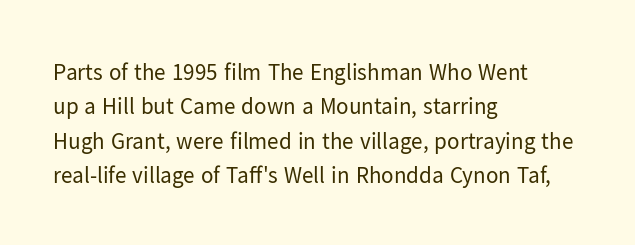
The image shows 23 px text type, upright; set left-aligned, normal line spacing (1.5x), normal letter spacing, not underlined.
